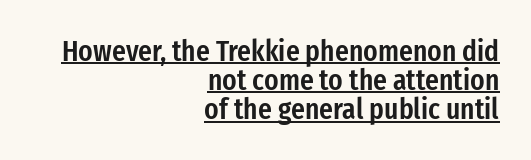
The vertical gap from one line to the next is small. These characters rest on top of a visible drawn line. Look at the bottom of the vertical strokes: they stop flat, with no serifs. A typesetter would call this proportional, since set widths differ per character. As a designer I'd log this as weight 600, semibold.
